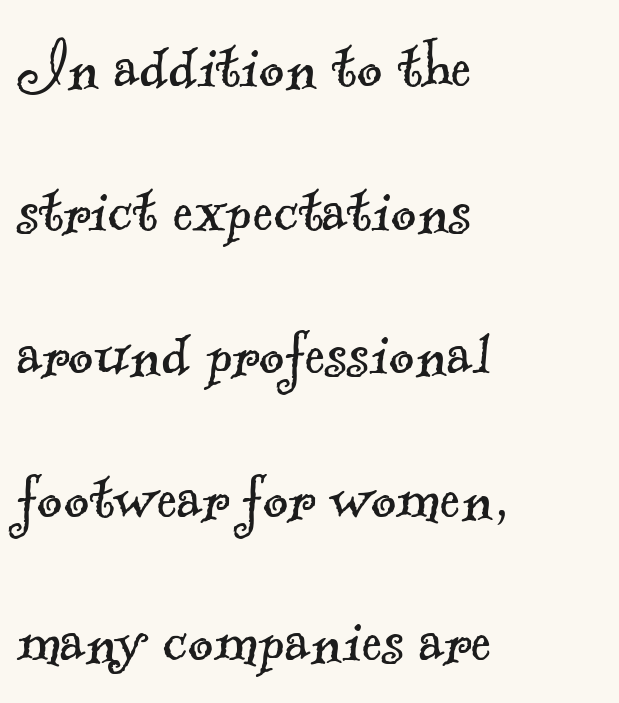
The passage shown is typed in a proportional face where columns would drift. Heft: none added — not bold. Horizontal alignment here is leftward, the default for most running prose. These lines are composed in type with serifs. Observe the ordinary spacing: letters are neighbours, not strangers. Each row of text sits above clean, open space.
